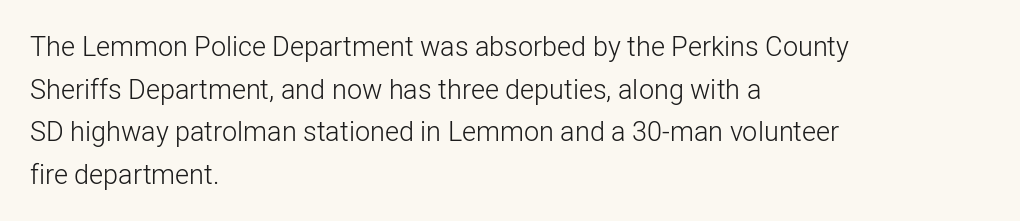
{"italic": "no", "bold": "no", "underline": "no", "align": "left", "line_spacing": "normal", "line_spacing_ratio": 1.58, "letter_spacing": "normal", "letter_spacing_em": 0.0, "glyph_px": 27}
